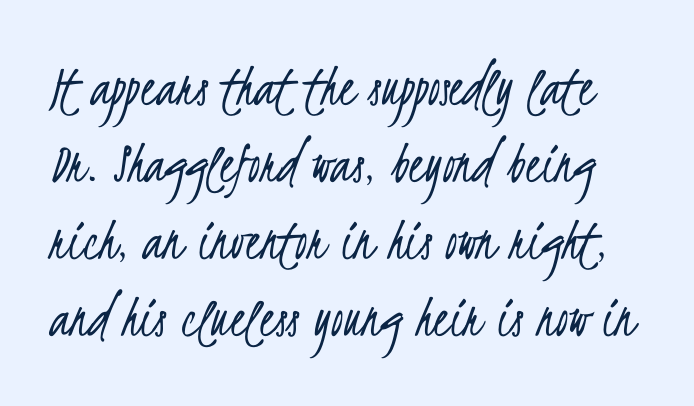
Q: Is the text bold? A: No.
Q: Is the typeface a serif or a sans-serif typeface? A: Sans-serif.
Q: Is the text underlined? A: No.
Q: Is the spacing between letters normal or unusually wide? A: Normal.
Q: Is the spacing between lines tight, normal or loose? A: Normal.
Q: Width (condensed, normal, or wide)? A: Condensed.
Q: Stroke contrast? A: Low.
Q: x-height? A: Small.
Q: Monospaced? A: No.
